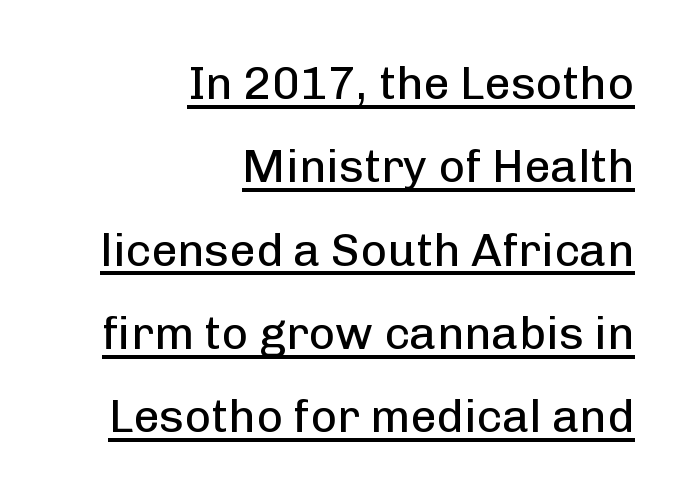
Q: Is the text bold? A: No.
Q: Is the text italic (slanted)? A: No, it is upright.
Q: Is the typeface a serif or a sans-serif typeface? A: Sans-serif.
Q: Is the text underlined? A: Yes.
Q: How is the paragraph aligned? A: Right-aligned.
Q: Is the spacing between letters normal or unusually wide? A: Normal.
Q: Width (condensed, normal, or wide)? A: Normal.
Q: Stroke contrast? A: Low.
Q: x-height? A: Medium.
Q: Monospaced? A: No.
